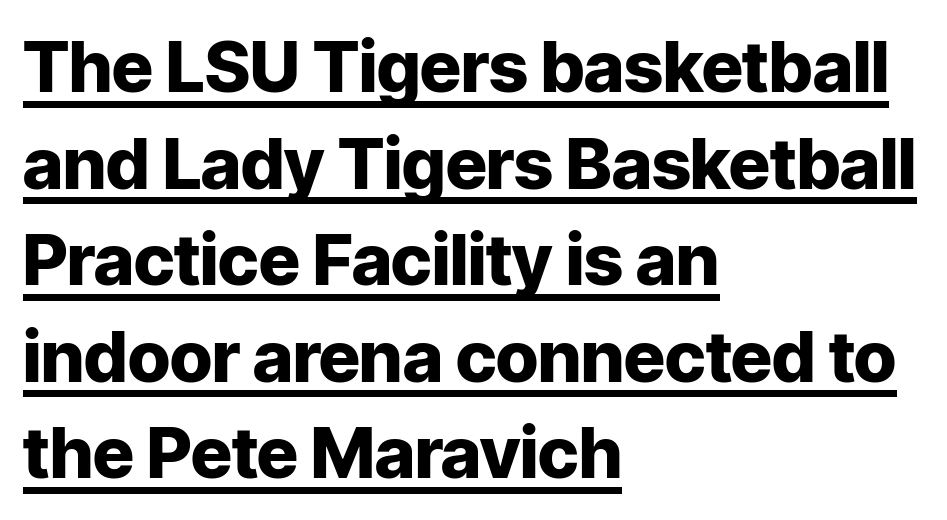
Q: Is the text bold? A: Yes.
Q: Is the text italic (slanted)? A: No, it is upright.
Q: Is the typeface a serif or a sans-serif typeface? A: Sans-serif.
Q: Is the text underlined? A: Yes.
Q: How is the paragraph aligned? A: Left-aligned.
Q: Is the spacing between letters normal or unusually wide? A: Normal.
Q: Is the spacing between lines tight, normal or loose? A: Normal.
Q: Width (condensed, normal, or wide)? A: Normal.
Q: Stroke contrast? A: Low.
Q: x-height? A: Medium.
Q: Monospaced? A: No.
